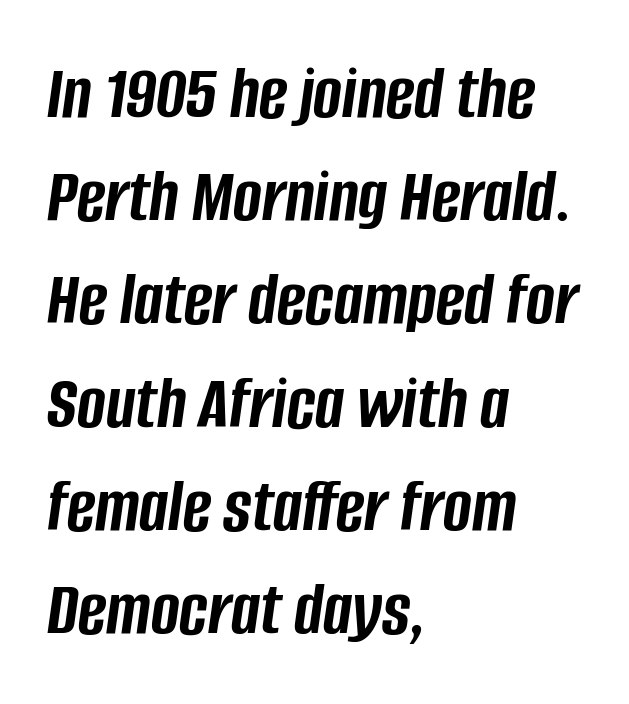
Glance below the letters and you will spot only blank space. Varying glyph widths throughout — classic text-font behaviour. These lines are set flush left with a ragged right edge. This is heavy type, rendered in bold. If you drew a line through each stem, it would be angled. The letterforms sit shoulder to shoulder at normal distance.
